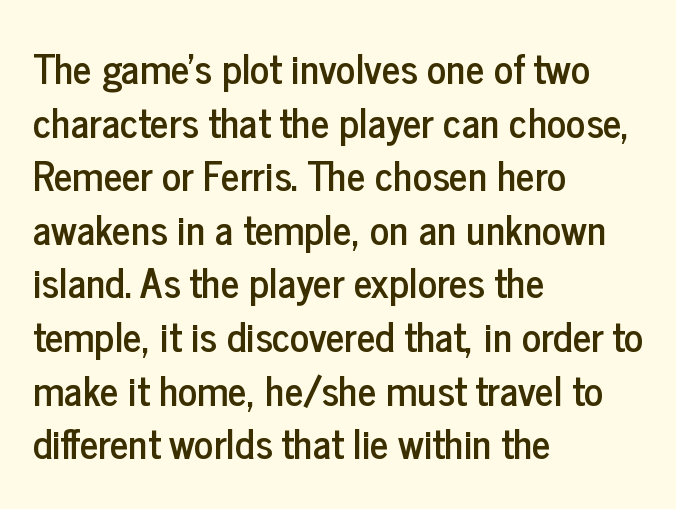
Q: Is the text italic (slanted)? A: No, it is upright.
Q: Is the typeface a serif or a sans-serif typeface? A: Sans-serif.
Q: Is the text underlined? A: No.
Q: How is the paragraph aligned? A: Left-aligned.
Q: Is the spacing between letters normal or unusually wide? A: Normal.
Q: Is the spacing between lines tight, normal or loose? A: Normal.
Q: Width (condensed, normal, or wide)? A: Condensed.
Q: Stroke contrast? A: Low.
Q: x-height? A: Medium.
Q: Monospaced? A: No.
